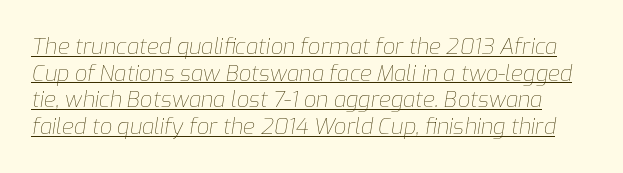
Q: Is the text bold? A: No.
Q: Is the text italic (slanted)? A: Yes, it leans right by about 9 degrees.
Q: Is the text underlined? A: Yes.
Q: Is the spacing between letters normal or unusually wide? A: Normal.
